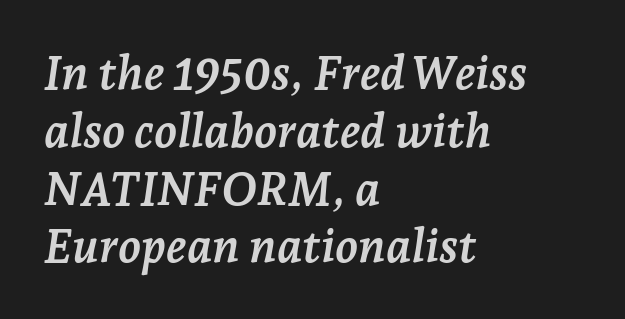
Old-style or modern, the face here clearly has serifs. Yep, that's italic — everything's leaning. Typesetter's note: full bold, strokes at maximum text heaviness. A typesetter would call this proportional, since set widths differ per character. Rule under the text: the space is simply empty. The rendering anchors every line to the left-hand side.
